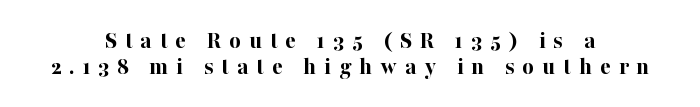
The image shows 25 px bold type, upright; set centered, tight line spacing (1.04x), unusually wide letter spacing (+0.32 em), not underlined.
